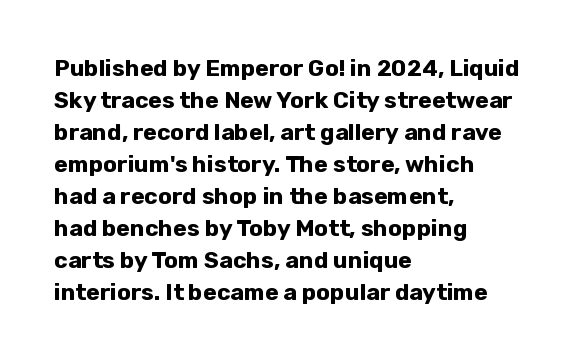
{"italic": "no", "bold": "yes", "underline": "no", "align": "left", "line_spacing": "normal", "line_spacing_ratio": 1.39, "letter_spacing": "normal", "letter_spacing_em": 0.0, "glyph_px": 23}
